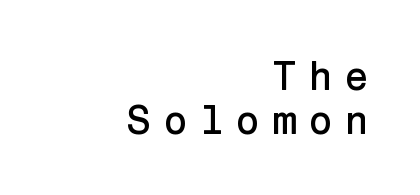
{"serif": "no", "italic": "no", "width": "normal", "stroke_contrast": "low", "x_height": "medium", "underline": "no", "align": "right", "line_spacing": "tight", "line_spacing_ratio": 1.09, "letter_spacing": "wide", "letter_spacing_em": 0.29, "glyph_px": 40}
